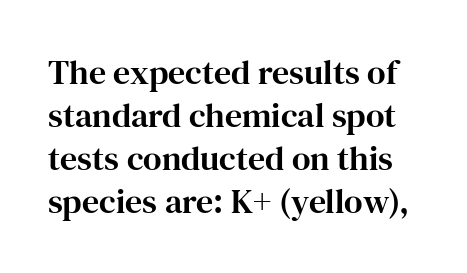
{"serif": "yes", "italic": "no", "width": "normal", "stroke_contrast": "high", "x_height": "medium", "monospaced": "no", "underline": "no", "line_spacing": "normal", "line_spacing_ratio": 1.26, "letter_spacing": "normal", "letter_spacing_em": 0.0, "glyph_px": 34}
